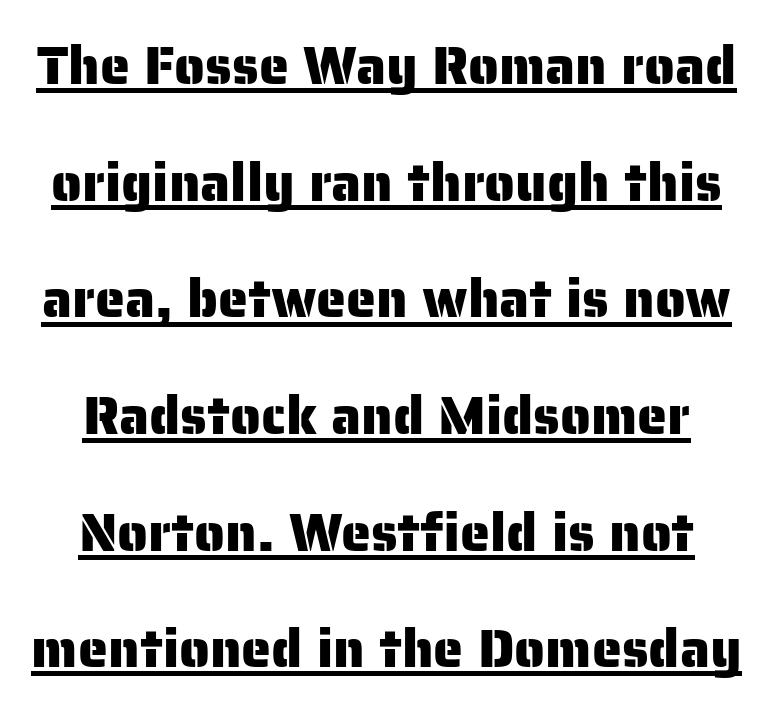
{"serif": "no", "italic": "no", "width": "normal", "stroke_contrast": "low", "x_height": "medium", "monospaced": "no", "underline": "yes", "align": "center", "line_spacing": "loose", "line_spacing_ratio": 2.16, "letter_spacing": "normal", "letter_spacing_em": 0.0, "glyph_px": 54}
